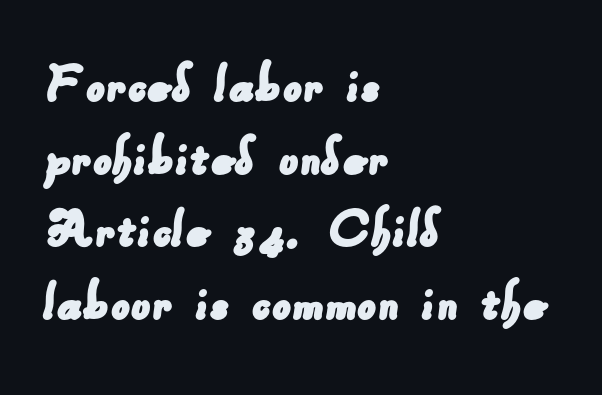
{"serif": "no", "width": "normal", "stroke_contrast": "low", "x_height": "small", "monospaced": "no", "underline": "no", "align": "left", "line_spacing_ratio": 1.21, "letter_spacing": "normal", "letter_spacing_em": 0.0, "glyph_px": 60}
